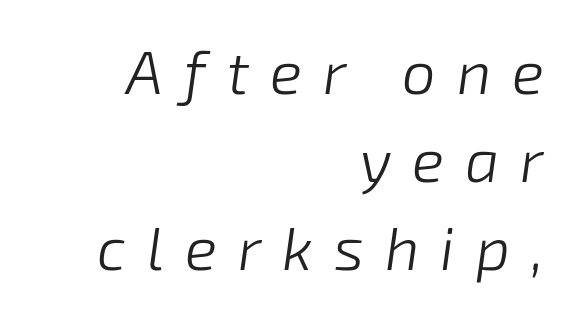
Spacing verdict: proportional, widths tailored to each character. Posture: slanted. Unmarked baselines from the first word to the last. Line ends are locked; line starts wander. The rendering inserts visible extra space after every character. The face looks like a standard text weight, possibly lighter.
